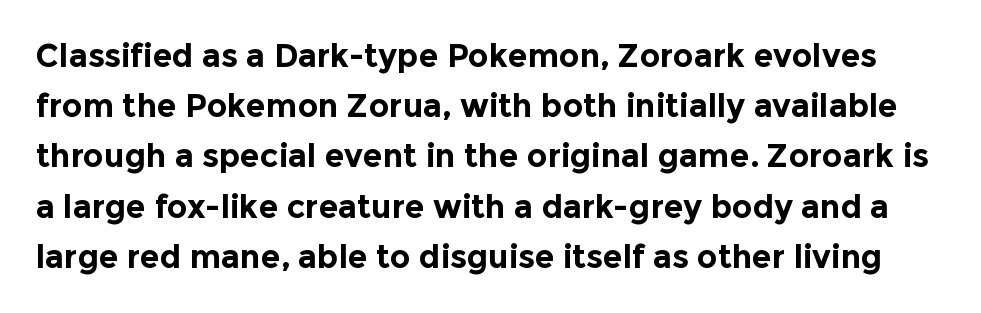
Is there much room between lines? A standard amount, neither cramped nor airy. These lines are rendered in a variable-pitch font. The words here are not underlined. Ordinary non-slanted type is in use. A dark, heavy texture on the line: the type is bold.
